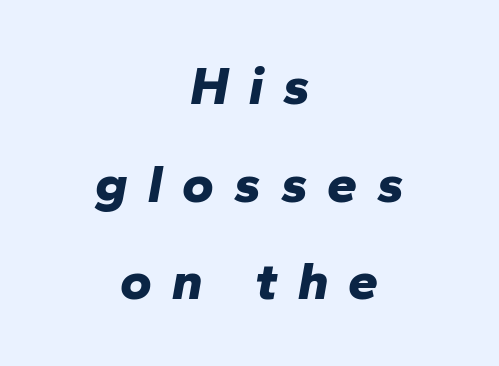
Q: Is the text bold? A: Yes.
Q: Is the text italic (slanted)? A: Yes, it leans right by about 10 degrees.
Q: Is the text underlined? A: No.
Q: How is the paragraph aligned? A: Centered.
Q: Is the spacing between letters normal or unusually wide? A: Unusually wide.
Q: Width (condensed, normal, or wide)? A: Normal.
Q: Stroke contrast? A: Low.
Q: x-height? A: Medium.
Q: Monospaced? A: No.
